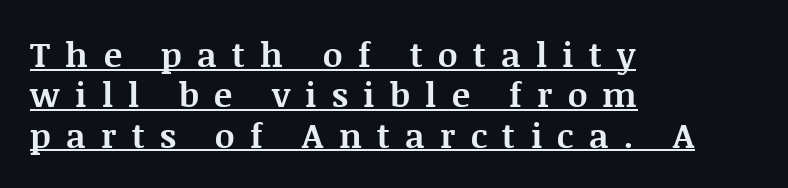
Q: Is the text bold? A: Yes.
Q: Is the text italic (slanted)? A: No, it is upright.
Q: Is the typeface a serif or a sans-serif typeface? A: Serif.
Q: Is the text underlined? A: Yes.
Q: How is the paragraph aligned? A: Left-aligned.
Q: Is the spacing between letters normal or unusually wide? A: Unusually wide.
Q: Width (condensed, normal, or wide)? A: Normal.
Q: Stroke contrast? A: Medium.
Q: x-height? A: Large.
Q: Monospaced? A: No.
